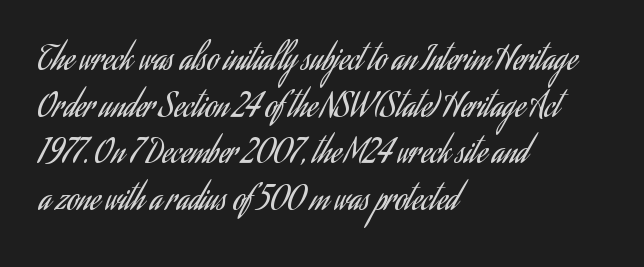
Q: Is the text bold? A: No.
Q: Is the text italic (slanted)? A: Yes.
Q: Is the typeface a serif or a sans-serif typeface? A: Sans-serif.
Q: Is the text underlined? A: No.
Q: How is the paragraph aligned? A: Left-aligned.
Q: Is the spacing between letters normal or unusually wide? A: Normal.
Q: Is the spacing between lines tight, normal or loose? A: Normal.
Q: Width (condensed, normal, or wide)? A: Condensed.
Q: Stroke contrast? A: Low.
Q: x-height? A: Small.
Q: Monospaced? A: No.
